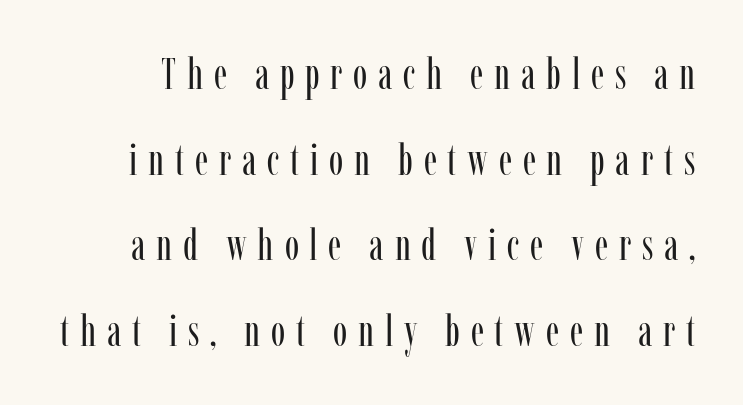
{"serif": "yes", "italic": "no", "bold": "no", "weight": "regular", "width": "condensed", "stroke_contrast": "low", "x_height": "medium", "monospaced": "no", "underline": "no", "line_spacing": "loose", "line_spacing_ratio": 1.99, "letter_spacing": "wide", "letter_spacing_em": 0.25, "glyph_px": 43}
